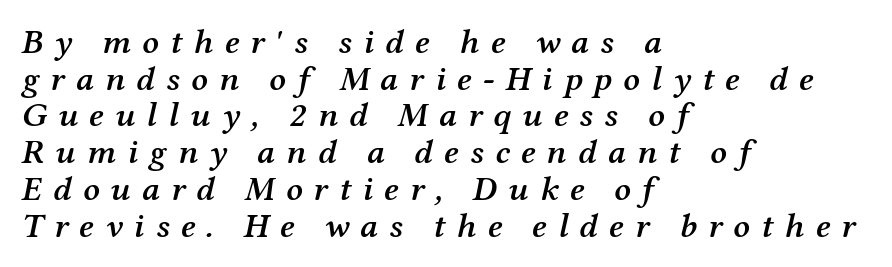
{"serif": "yes", "italic": "yes", "lean": "right", "slant_degrees": 12, "bold": "semi", "weight": "semibold", "width": "normal", "stroke_contrast": "medium", "x_height": "medium", "monospaced": "no", "underline": "no", "align": "left", "line_spacing": "tight", "line_spacing_ratio": 1.05, "letter_spacing": "wide", "letter_spacing_em": 0.32, "glyph_px": 35}
